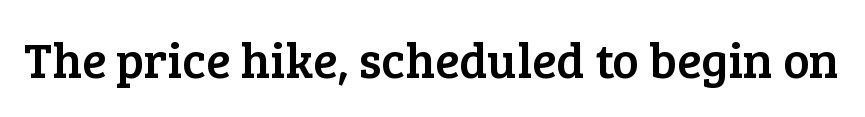
{"serif": "yes", "italic": "no", "width": "normal", "stroke_contrast": "low", "x_height": "medium", "monospaced": "no", "underline": "no", "letter_spacing": "normal", "letter_spacing_em": 0.0, "glyph_px": 50}
